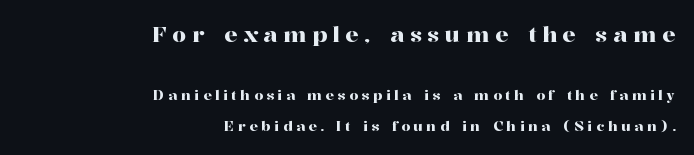
{"italic": "no", "underline": "no", "align": "right", "line_spacing": "loose", "line_spacing_ratio": 2.2, "letter_spacing": "wide", "letter_spacing_em": 0.26, "larger_block": "first", "size_ratio": 1.57, "glyph_px": 22}
